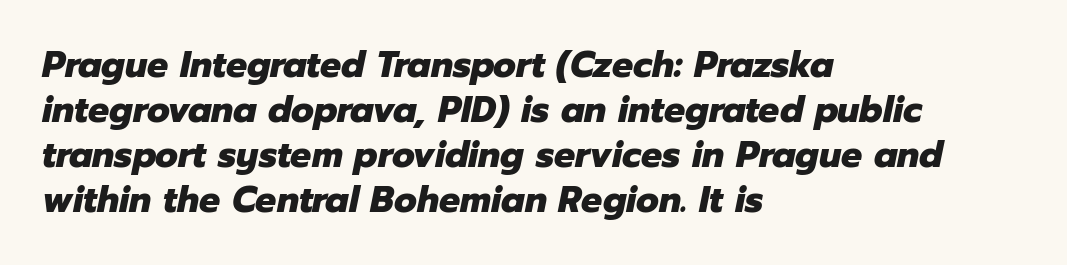
The axis of the letterforms is tilted away from vertical. Lines of text with bare space underneath. Compared with typical body copy, the letter spacing here is the same. The rendering uses natural spacing where letterforms have individual widths. Summary of weight: heavy, a full bold. The text block is weighted toward the left margin, trailing off unevenly rightward.
